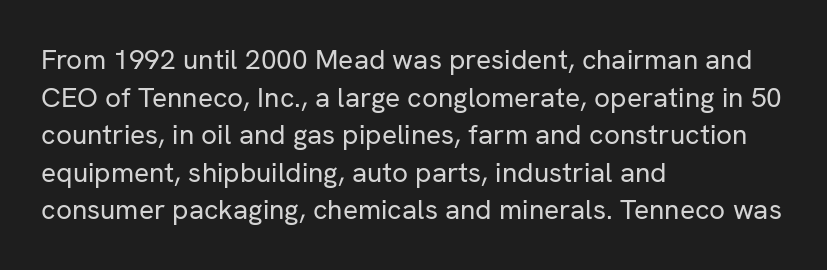
{"serif": "no", "italic": "no", "bold": "no", "weight": "regular", "width": "normal", "stroke_contrast": "low", "x_height": "medium", "monospaced": "no", "underline": "no", "align": "left", "line_spacing": "normal", "line_spacing_ratio": 1.34, "letter_spacing": "normal", "letter_spacing_em": 0.0, "glyph_px": 28}
